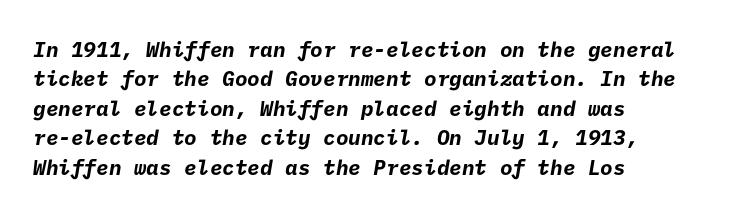
Quick note: interline space is typical. These lines are set flush left with a ragged right edge. Nothing unusual about the tracking: characters are spaced as the font intends. Decoration check: the copy has no underline. Heavy, bold letterforms.
